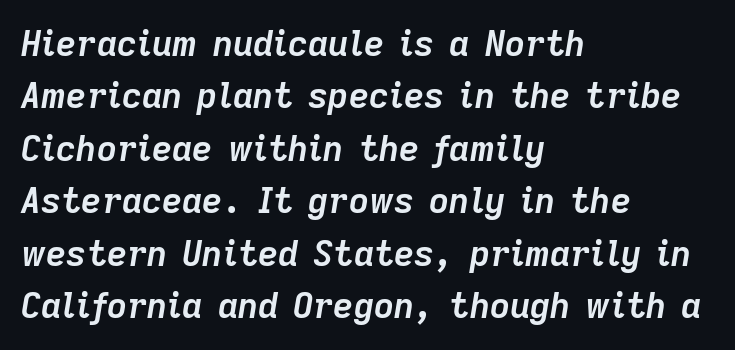
The image shows 35 px semibold type, italic (leaning right); set left-aligned, normal line spacing (1.5x), normal letter spacing, not underlined; low stroke contrast and a medium x-height.
